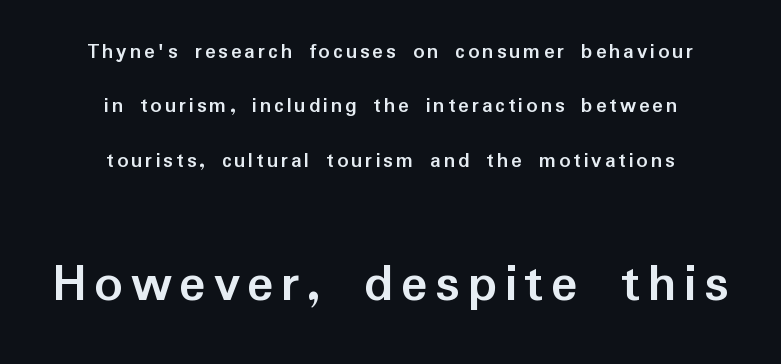
Which of the two is more prominent by size? The second, at the bottom. Ascenders rise straight up at ninety degrees. Compared with an ordinary text face, these strokes are far heavier — a full bold. Letters rest on an invisible, unmarked baseline. Do the characters align in a grid? No, the font is proportional. The passage shown is typeset with a sans-serif family.
